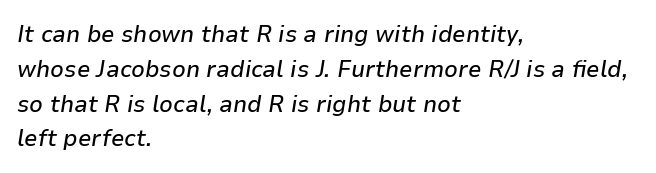
{"italic": "yes", "lean": "right", "slant_degrees": 9, "underline": "no", "align": "left", "line_spacing": "normal", "line_spacing_ratio": 1.45, "letter_spacing": "normal", "letter_spacing_em": 0.0, "glyph_px": 24}
